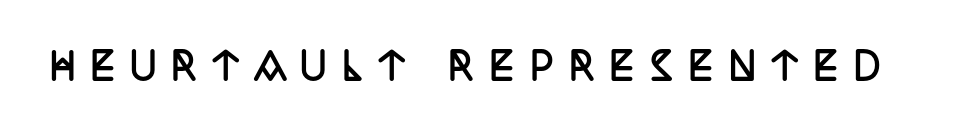
{"serif": "yes", "italic": "no", "bold": "yes", "weight": "semibold", "width": "condensed", "stroke_contrast": "low", "x_height": "large", "monospaced": "no", "underline": "no", "letter_spacing": "wide", "letter_spacing_em": 0.41, "glyph_px": 37}
